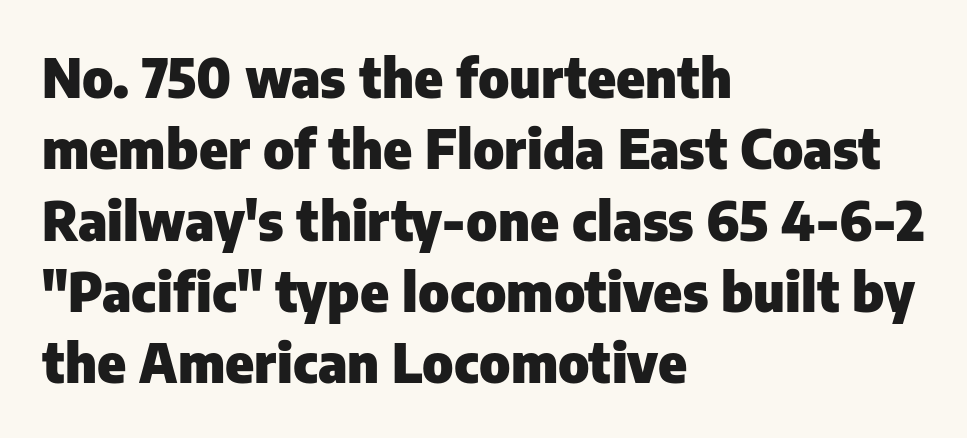
Spacing between characters is what you'd get straight out of the box. Upright lettering throughout. Honestly, there is no underline to notice here at all. If you drew a ruler down the left edge, every line would touch it. Does the type have serifs? No, each stem ends abruptly.
